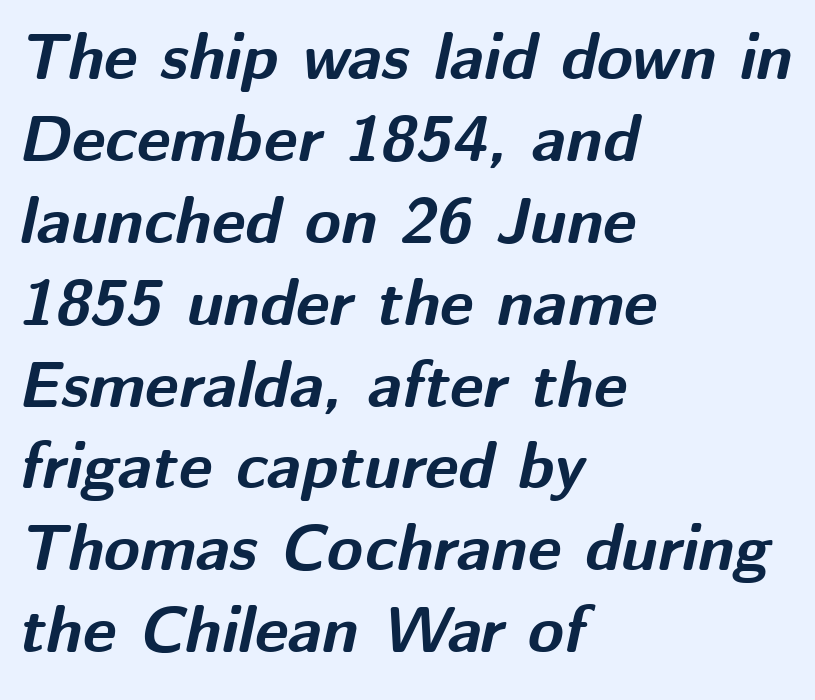
The image shows 65 px bold type, italic (leaning right); set left-aligned, normal line spacing (1.26x), normal letter spacing, not underlined; medium stroke contrast and a medium x-height.
